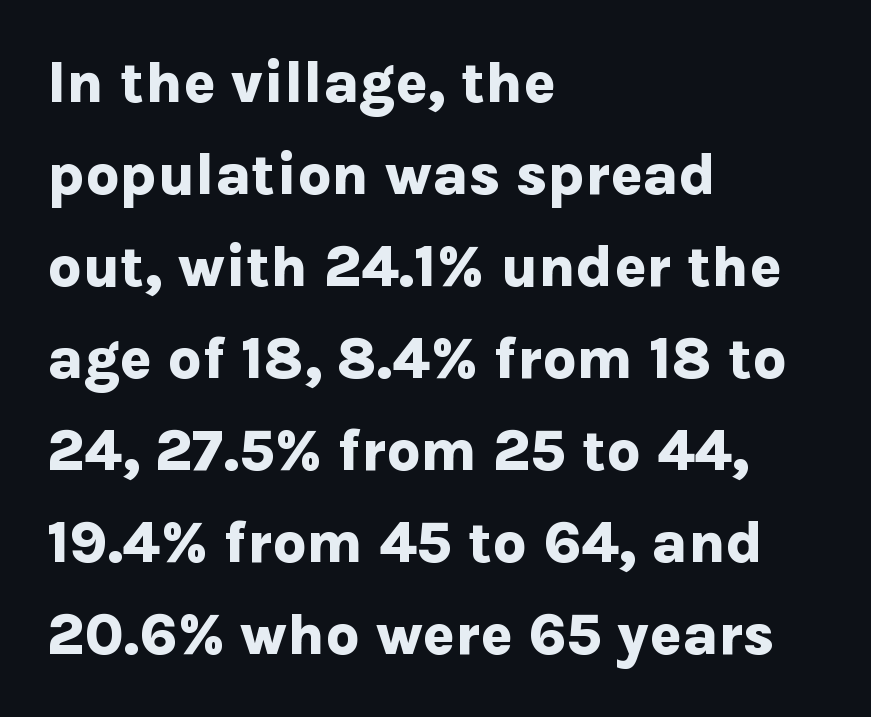
{"serif": "no", "italic": "no", "bold": "yes", "weight": "bold", "width": "normal", "stroke_contrast": "low", "x_height": "medium", "monospaced": "no", "underline": "no", "align": "left", "line_spacing": "normal", "line_spacing_ratio": 1.56, "letter_spacing": "normal", "letter_spacing_em": 0.0, "glyph_px": 59}
